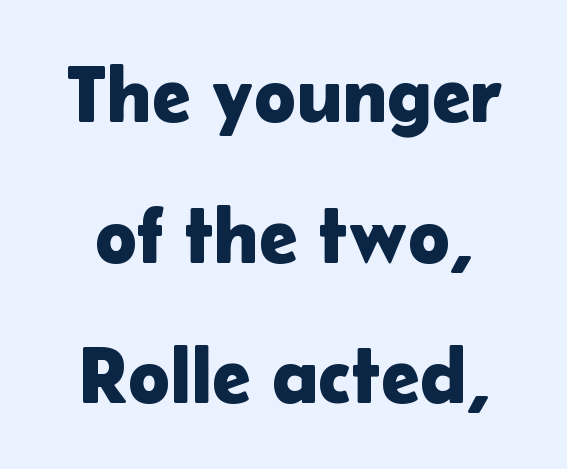
The rendering uses natural spacing where letterforms have individual widths. The passage shown has conventional tracking throughout. The words here are not underlined. Style check: upright. The passage shown is typeset with a sans-serif family.
